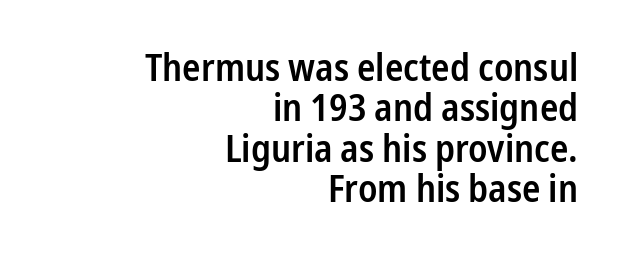
Q: Is the text bold? A: Semi-bold.
Q: Is the text italic (slanted)? A: No, it is upright.
Q: Is the typeface a serif or a sans-serif typeface? A: Sans-serif.
Q: Is the text underlined? A: No.
Q: How is the paragraph aligned? A: Right-aligned.
Q: Is the spacing between letters normal or unusually wide? A: Normal.
Q: Is the spacing between lines tight, normal or loose? A: Tight.
Q: Width (condensed, normal, or wide)? A: Condensed.
Q: Stroke contrast? A: Low.
Q: x-height? A: Medium.
Q: Monospaced? A: No.
